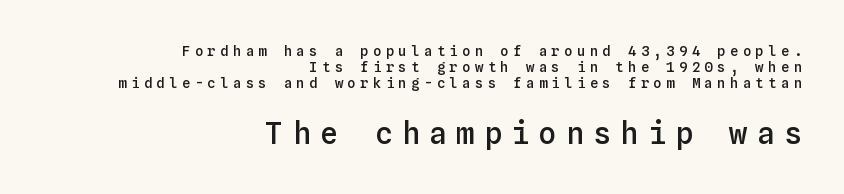
Q: Is the text bold? A: Semi-bold.
Q: Is the text italic (slanted)? A: No, it is upright.
Q: Is the text underlined? A: No.
Q: How is the paragraph aligned? A: Right-aligned.
Q: Is the spacing between letters normal or unusually wide? A: Unusually wide.
Q: Which block of text is set in a larger size, the first (top) or the second (bottom)? A: The second (bottom) one.
Q: Width (condensed, normal, or wide)? A: Normal.
Q: Stroke contrast? A: Low.
Q: x-height? A: Medium.
Q: Monospaced? A: Yes.
